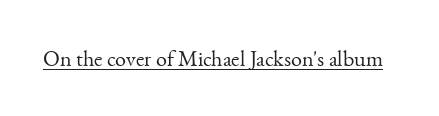
Q: Is the text bold? A: No.
Q: Is the text italic (slanted)? A: No, it is upright.
Q: Is the text underlined? A: Yes.
Q: Is the spacing between letters normal or unusually wide? A: Normal.
